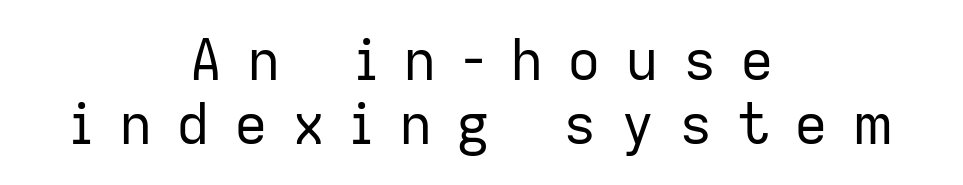
{"serif": "no", "italic": "no", "bold": "no", "weight": "regular", "width": "normal", "stroke_contrast": "low", "x_height": "medium", "monospaced": "no", "underline": "no", "align": "center", "line_spacing": "tight", "line_spacing_ratio": 1.14, "letter_spacing": "wide", "letter_spacing_em": 0.43, "glyph_px": 56}
